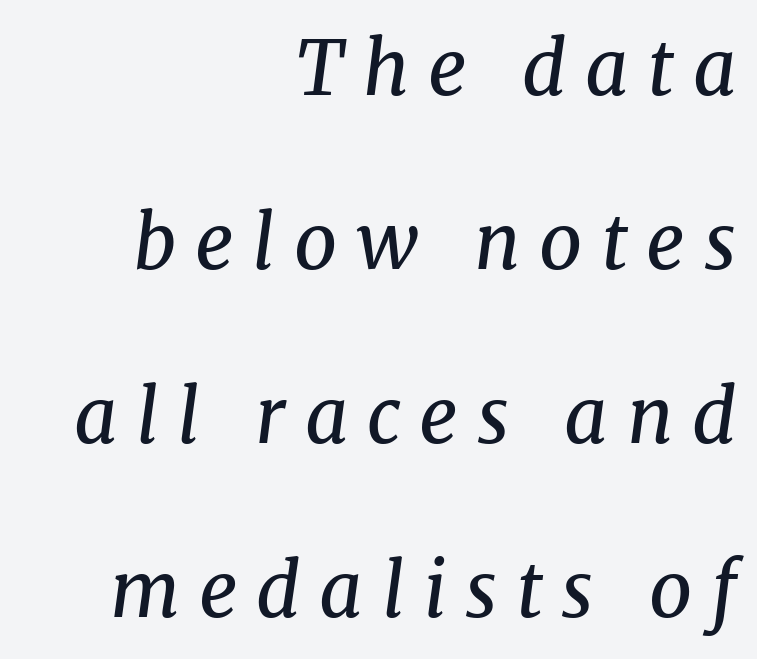
The rendering uses a large line-height, opening up the rows. Loose tracking; the words dissolve into strings of separated letters. One-word summary of the alignment: right. Character widths vary here, with narrow letters taking less room than wide ones.
